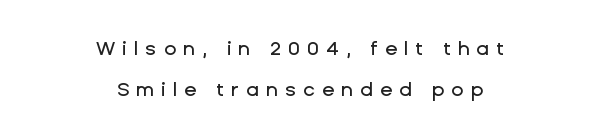
{"italic": "no", "underline": "no", "align": "center", "line_spacing": "loose", "line_spacing_ratio": 2.04, "letter_spacing": "wide", "letter_spacing_em": 0.35, "glyph_px": 20}
